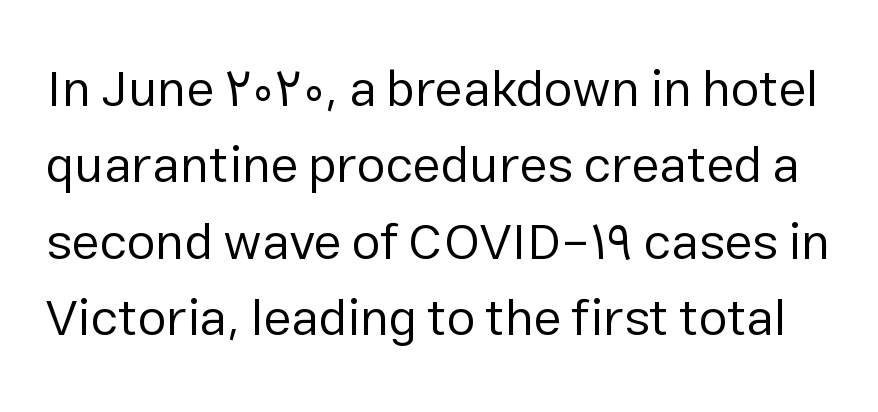
Q: Is the text bold? A: No.
Q: Is the text italic (slanted)? A: No, it is upright.
Q: Is the typeface a serif or a sans-serif typeface? A: Sans-serif.
Q: Is the text underlined? A: No.
Q: Is the spacing between letters normal or unusually wide? A: Normal.
Q: Is the spacing between lines tight, normal or loose? A: Normal.
Q: Width (condensed, normal, or wide)? A: Normal.
Q: Stroke contrast? A: Low.
Q: x-height? A: Medium.
Q: Monospaced? A: No.
